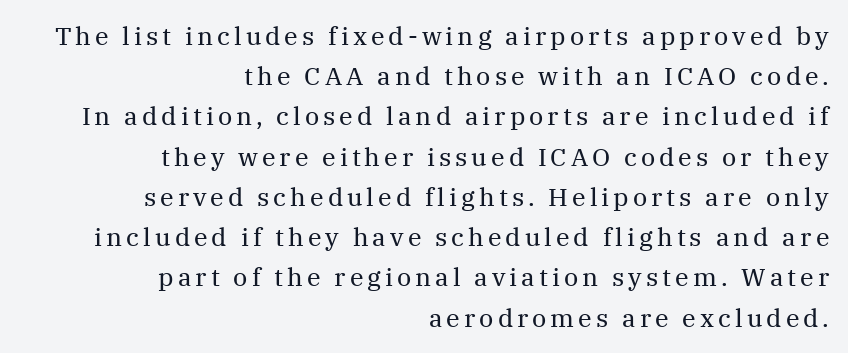
Q: Is the text bold? A: No.
Q: Is the text italic (slanted)? A: No, it is upright.
Q: Is the text underlined? A: No.
Q: How is the paragraph aligned? A: Right-aligned.
Q: Is the spacing between lines tight, normal or loose? A: Normal.
